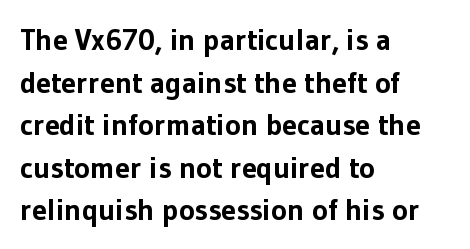
{"serif": "no", "italic": "no", "bold": "yes", "weight": "bold", "width": "normal", "stroke_contrast": "low", "x_height": "medium", "monospaced": "no", "underline": "no", "align": "left", "line_spacing": "normal", "line_spacing_ratio": 1.42, "letter_spacing": "normal", "letter_spacing_em": 0.0, "glyph_px": 30}
